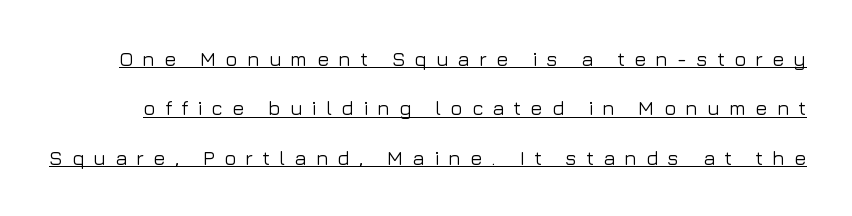
Q: Is the text italic (slanted)? A: No, it is upright.
Q: Is the text underlined? A: Yes.
Q: Is the spacing between letters normal or unusually wide? A: Unusually wide.
Q: Is the spacing between lines tight, normal or loose? A: Loose.
